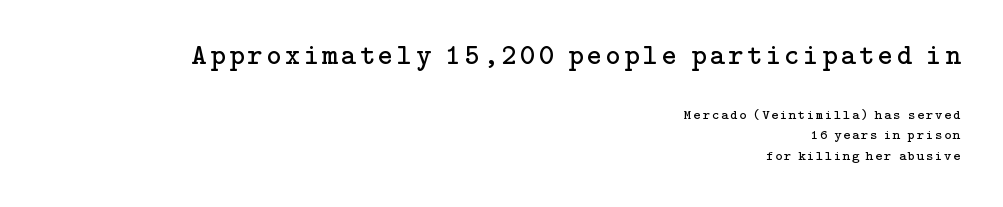
Q: Is the text bold? A: No.
Q: Is the text italic (slanted)? A: No, it is upright.
Q: Is the typeface a serif or a sans-serif typeface? A: Serif.
Q: Is the text underlined? A: No.
Q: How is the paragraph aligned? A: Right-aligned.
Q: Is the spacing between lines tight, normal or loose? A: Normal.
Q: Which block of text is set in a larger size, the first (top) or the second (bottom)? A: The first (top) one.
Q: Width (condensed, normal, or wide)? A: Normal.
Q: Stroke contrast? A: Low.
Q: x-height? A: Medium.
